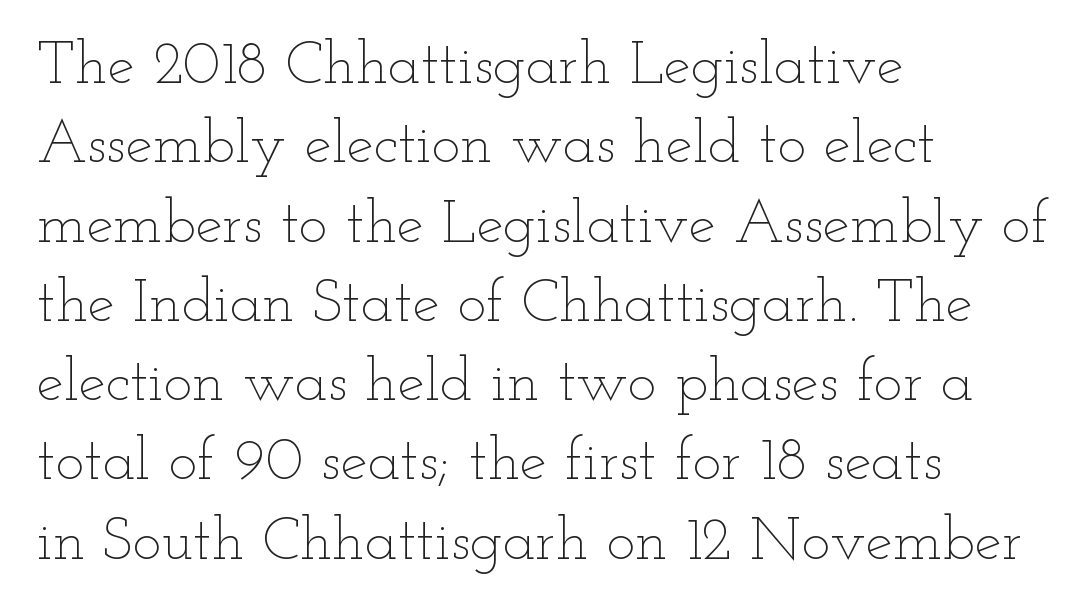
The image shows 61 px thin, wide type, upright; set left-aligned, normal line spacing (1.3x), normal letter spacing, not underlined; low stroke contrast and a small x-height.
